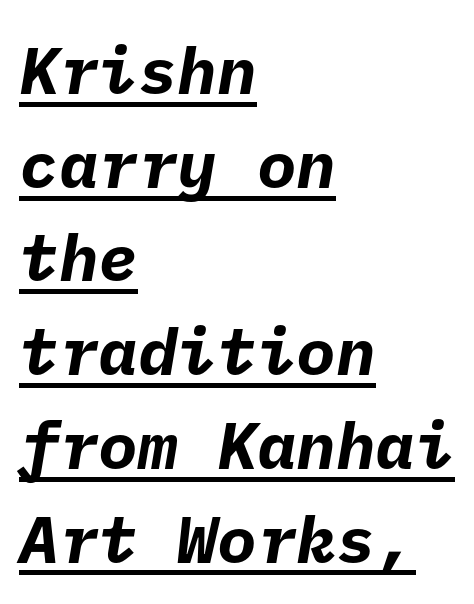
Q: Is the text bold? A: Yes.
Q: Is the typeface a serif or a sans-serif typeface? A: Sans-serif.
Q: Is the text underlined? A: Yes.
Q: How is the paragraph aligned? A: Left-aligned.
Q: Is the spacing between letters normal or unusually wide? A: Normal.
Q: Is the spacing between lines tight, normal or loose? A: Normal.
Q: Width (condensed, normal, or wide)? A: Normal.
Q: Stroke contrast? A: Low.
Q: x-height? A: Medium.
